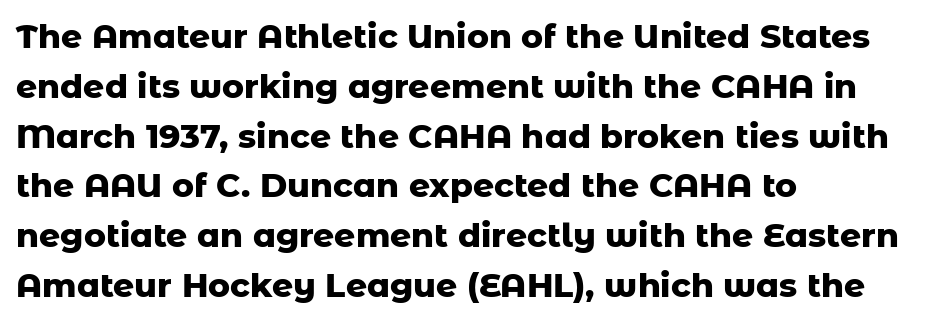
The zone under the glyphs is completely vacant. This block has exactly the height ordinary leading produces. Think of a printed novel: that variable character pitch is what you see here. Posture: vertical. Note: no serifs on the glyphs.
